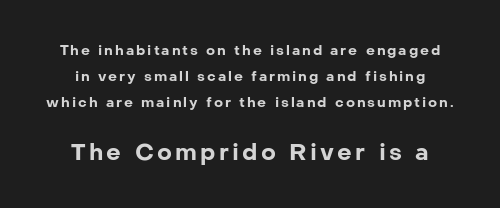
The image shows 23 px bold type, upright; set line spacing 1.86x, not underlined; the second (bottom) block is 1.64x larger.
